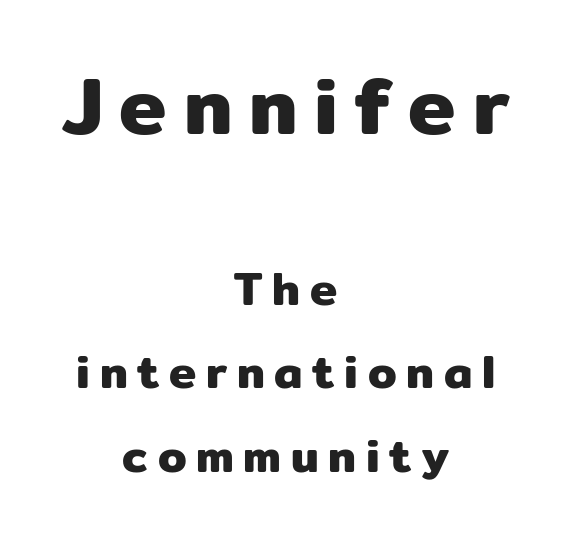
The image shows 80 px sans-serif type, upright; set centered, line spacing 1.82x, unusually wide letter spacing (+0.21 em), not underlined; the first (top) block is 1.74x larger; low stroke contrast and a medium x-height.
